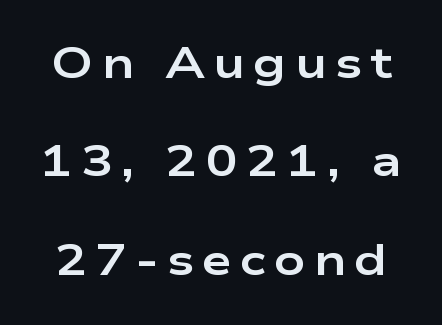
Clear beneath every line of the passage. Strokes here are thick enough to call this a true bold. Each letter keeps its own natural width here, so spacing adapts to shape. You can tell from the bare stems that sans-serif type was used.
